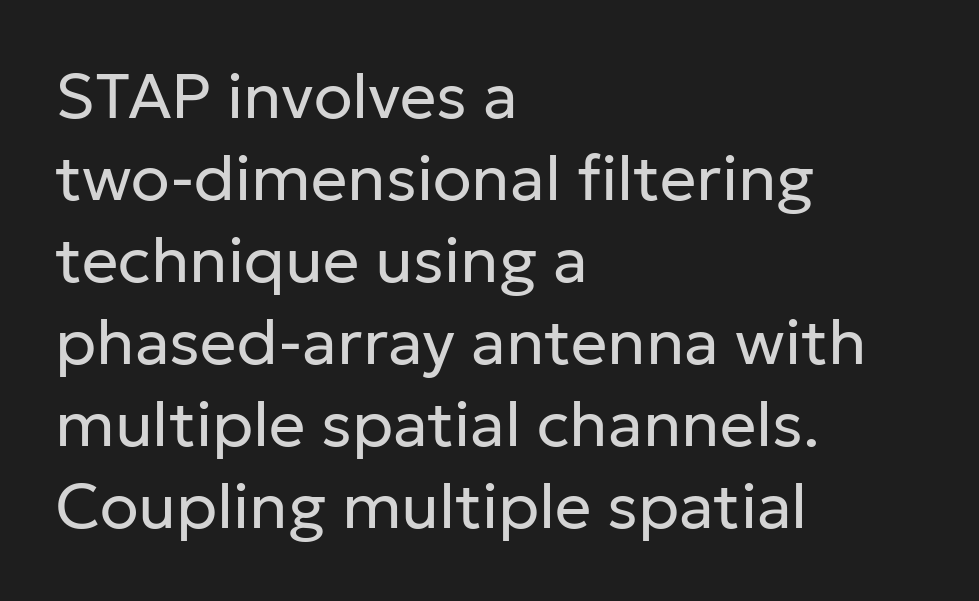
The image shows 64 px regular-weight sans-serif type, upright; set left-aligned, normal line spacing (1.28x), normal letter spacing, not underlined; low stroke contrast and a medium x-height.
